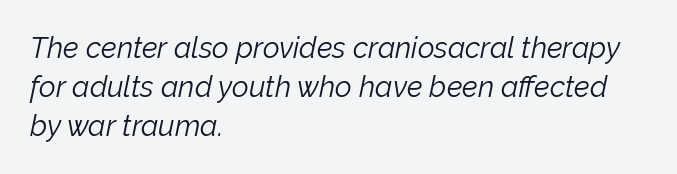
{"italic": "yes", "lean": "right", "slant_degrees": 12, "bold": "no", "weight": "light", "width": "normal", "stroke_contrast": "low", "x_height": "medium", "monospaced": "no", "underline": "no", "align": "left", "line_spacing": "normal", "line_spacing_ratio": 1.35, "letter_spacing": "normal", "letter_spacing_em": 0.0, "glyph_px": 29}
